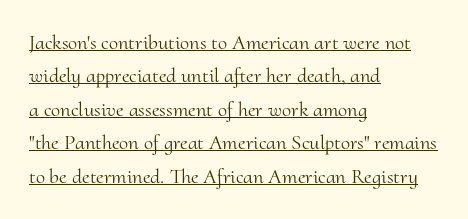
Notice how the stems are strictly vertical — no italics here. Does the leading feel generous? No, just average. How are the letters spaced? Ordinarily, with no added tracking. Is the block centered? No — it sits flush against the left margin.
